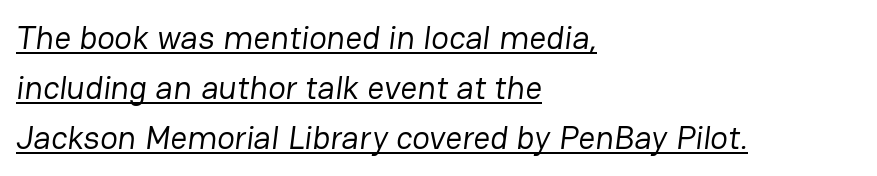
Q: Is the text bold? A: No.
Q: Is the typeface a serif or a sans-serif typeface? A: Sans-serif.
Q: Is the text underlined? A: Yes.
Q: How is the paragraph aligned? A: Left-aligned.
Q: Is the spacing between letters normal or unusually wide? A: Normal.
Q: Is the spacing between lines tight, normal or loose? A: Normal.
Q: Width (condensed, normal, or wide)? A: Normal.
Q: Stroke contrast? A: Low.
Q: x-height? A: Medium.
Q: Monospaced? A: No.
